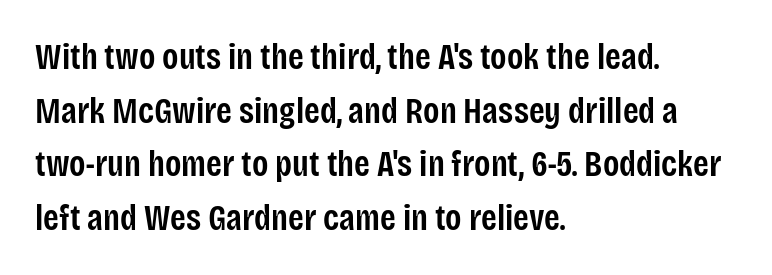
{"serif": "no", "italic": "no", "bold": "semi", "weight": "semibold", "width": "condensed", "stroke_contrast": "low", "x_height": "large", "monospaced": "no", "underline": "no", "align": "left", "line_spacing": "normal", "line_spacing_ratio": 1.49, "letter_spacing": "normal", "letter_spacing_em": 0.0, "glyph_px": 36}
